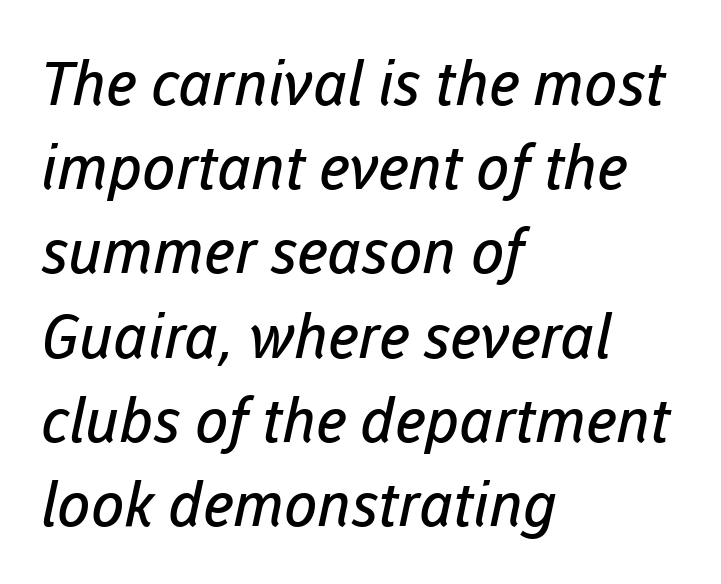
Q: Is the text bold? A: No.
Q: Is the typeface a serif or a sans-serif typeface? A: Sans-serif.
Q: Is the text underlined? A: No.
Q: How is the paragraph aligned? A: Left-aligned.
Q: Is the spacing between letters normal or unusually wide? A: Normal.
Q: Is the spacing between lines tight, normal or loose? A: Normal.
Q: Width (condensed, normal, or wide)? A: Normal.
Q: Stroke contrast? A: Low.
Q: x-height? A: Medium.
Q: Monospaced? A: No.
